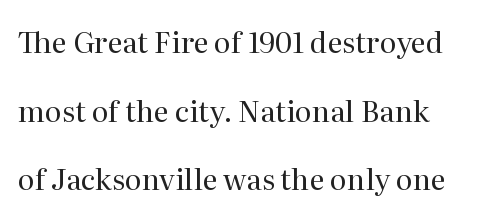
The foot of each line stays bare and open. How would I describe the line gaps? Wide and relaxed. Each letter keeps its own natural width here, so spacing adapts to shape. The lettering stays uniformly vertical, giving the passage a roman look. What kind of face is this? One with serifs. Nobody touched the tracking dial on this one.
